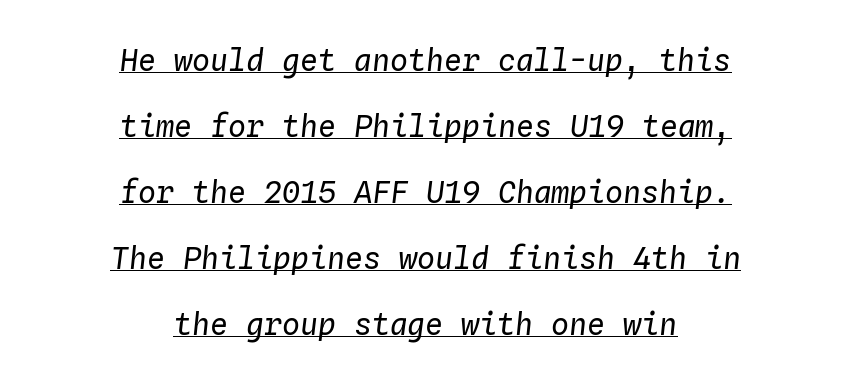
Do the characters align in a grid? Yes, the font is monospaced. Summary of weight: not heavy and not bold. In designer terms, the underline attribute is active on this setting. Both edges are ragged and mirror each other, which tells us the setting is centered. Airy leading.
